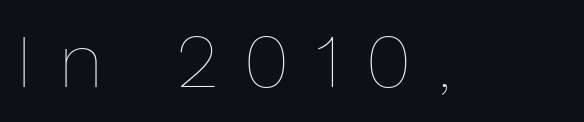
{"italic": "no", "bold": "no", "weight": "thin", "width": "normal", "stroke_contrast": "low", "x_height": "medium", "monospaced": "no", "underline": "no", "letter_spacing": "wide", "letter_spacing_em": 0.35, "glyph_px": 76}
